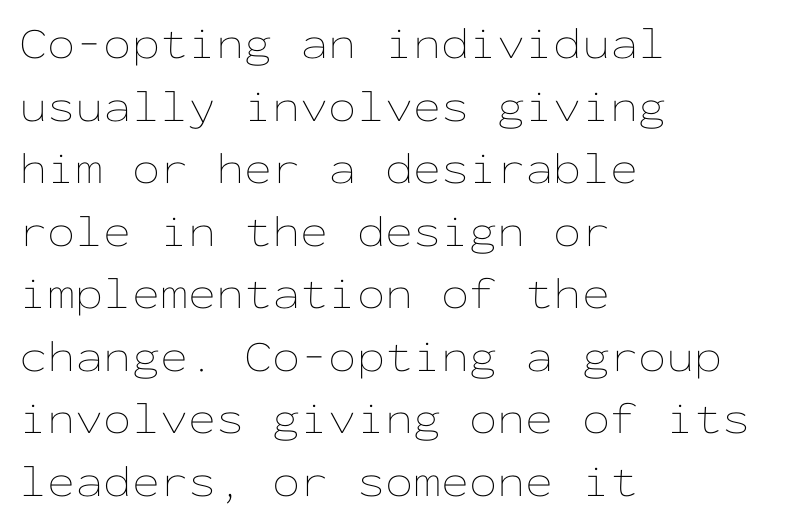
The image shows 45 px thin, wide type, upright, monospaced; set left-aligned, normal line spacing (1.39x), normal letter spacing, not underlined; low stroke contrast and a medium x-height.
